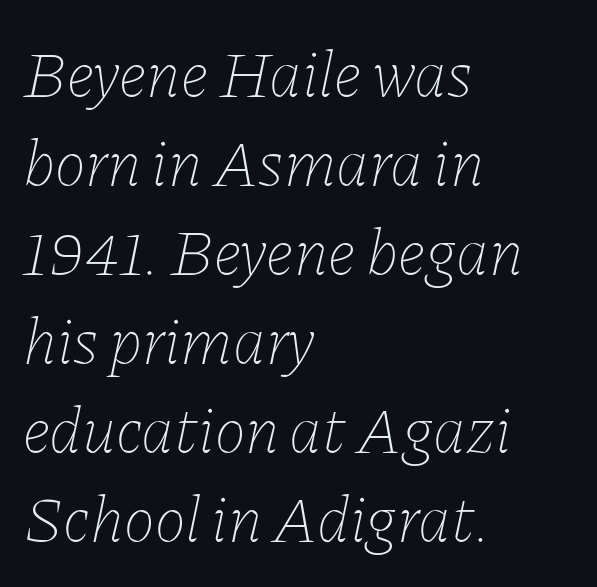
{"italic": "yes", "lean": "right", "slant_degrees": 11, "bold": "no", "weight": "thin", "width": "normal", "stroke_contrast": "low", "x_height": "medium", "monospaced": "no", "underline": "no", "align": "left", "line_spacing": "normal", "line_spacing_ratio": 1.35, "letter_spacing": "normal", "letter_spacing_em": 0.0, "glyph_px": 66}
